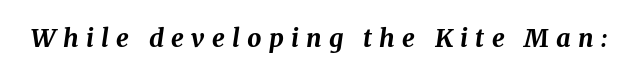
Q: Is the text bold? A: Yes.
Q: Is the text italic (slanted)? A: Yes, it leans right by about 8 degrees.
Q: Is the text underlined? A: No.
Q: Is the spacing between letters normal or unusually wide? A: Unusually wide.
